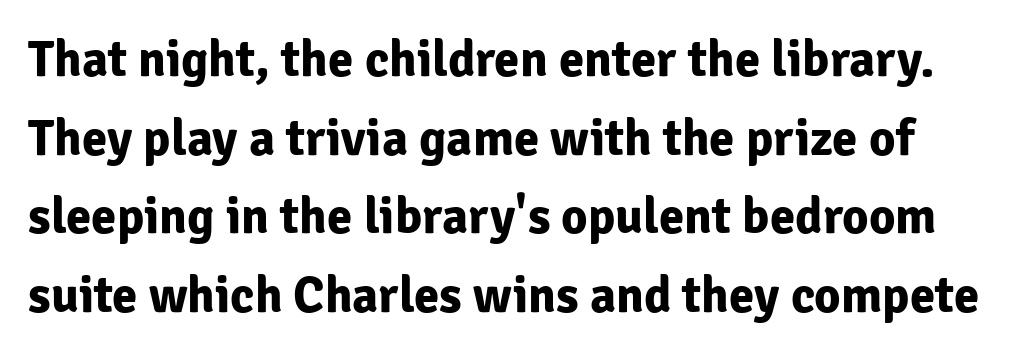
The glyphs are unaccompanied by any horizontal stroke below them. Spacing verdict: proportional, widths tailored to each character. Between one letter and the next there's only the usual sliver of space. Observe the absence of serifs on each vertical stroke in this sample. A roman cut, with each character standing at attention.
